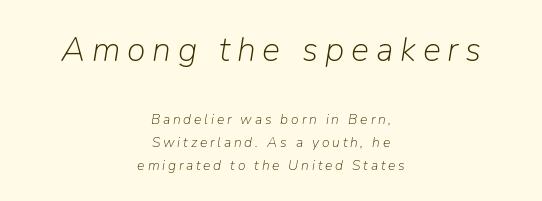
{"italic": "yes", "lean": "right", "slant_degrees": 9, "bold": "no", "weight": "light", "width": "normal", "stroke_contrast": "low", "x_height": "medium", "monospaced": "no", "underline": "no", "align": "center", "line_spacing": "normal", "line_spacing_ratio": 1.64, "letter_spacing": "wide", "letter_spacing_em": 0.2, "larger_block": "first", "size_ratio": 2.43, "glyph_px": 34}
